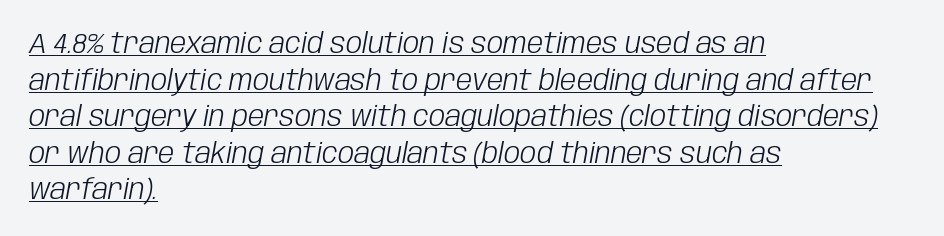
The image shows 29 px light, condensed type, italic (leaning right); set left-aligned, normal line spacing (1.26x), normal letter spacing, underlined; low stroke contrast and a large x-height.
